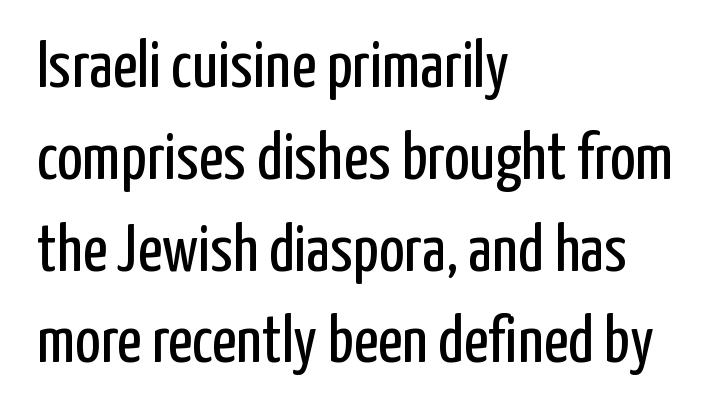
Q: Is the text bold? A: No.
Q: Is the text italic (slanted)? A: No, it is upright.
Q: Is the typeface a serif or a sans-serif typeface? A: Sans-serif.
Q: Is the text underlined? A: No.
Q: How is the paragraph aligned? A: Left-aligned.
Q: Is the spacing between letters normal or unusually wide? A: Normal.
Q: Is the spacing between lines tight, normal or loose? A: Normal.
Q: Width (condensed, normal, or wide)? A: Condensed.
Q: Stroke contrast? A: Low.
Q: x-height? A: Medium.
Q: Monospaced? A: No.
